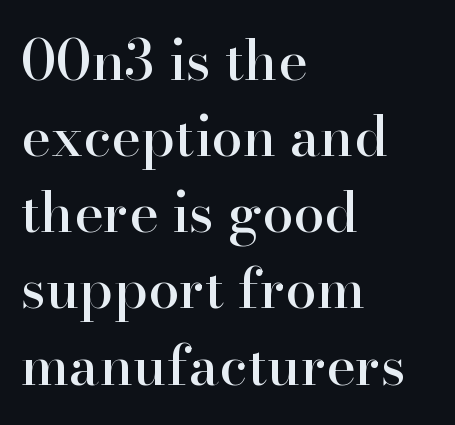
Q: Is the text italic (slanted)? A: No, it is upright.
Q: Is the typeface a serif or a sans-serif typeface? A: Serif.
Q: Is the text underlined? A: No.
Q: How is the paragraph aligned? A: Left-aligned.
Q: Is the spacing between letters normal or unusually wide? A: Normal.
Q: Is the spacing between lines tight, normal or loose? A: Normal.
Q: Width (condensed, normal, or wide)? A: Normal.
Q: Stroke contrast? A: High.
Q: x-height? A: Small.
Q: Monospaced? A: No.
